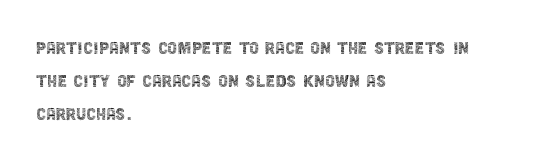
{"italic": "no", "bold": "no", "underline": "no", "align": "left", "line_spacing": "normal", "line_spacing_ratio": 1.49, "letter_spacing": "normal", "letter_spacing_em": 0.0, "glyph_px": 22}
